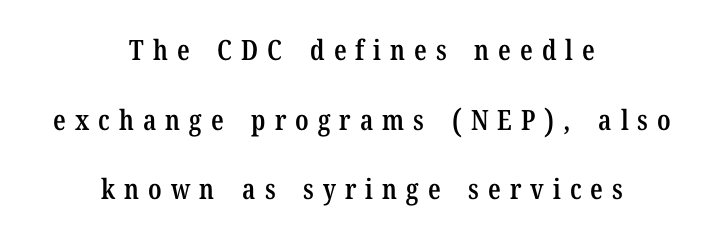
Q: Is the text bold? A: Semi-bold.
Q: Is the text italic (slanted)? A: No, it is upright.
Q: Is the typeface a serif or a sans-serif typeface? A: Serif.
Q: Is the text underlined? A: No.
Q: How is the paragraph aligned? A: Centered.
Q: Is the spacing between letters normal or unusually wide? A: Unusually wide.
Q: Is the spacing between lines tight, normal or loose? A: Loose.
Q: Width (condensed, normal, or wide)? A: Condensed.
Q: Stroke contrast? A: Low.
Q: x-height? A: Medium.
Q: Monospaced? A: No.
